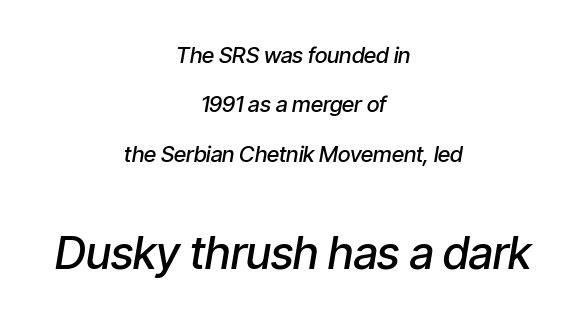
{"italic": "yes", "lean": "right", "slant_degrees": 9, "bold": "semi", "weight": "semibold", "width": "condensed", "stroke_contrast": "low", "x_height": "medium", "monospaced": "no", "underline": "no", "align": "center", "line_spacing": "loose", "line_spacing_ratio": 2.25, "letter_spacing": "normal", "letter_spacing_em": 0.0, "larger_block": "second", "size_ratio": 2.05, "glyph_px": 45}
